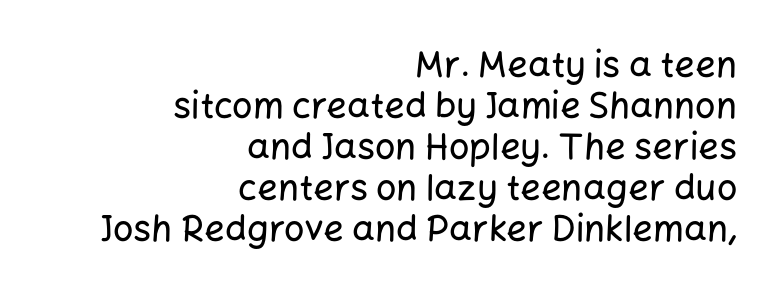
Q: Is the text italic (slanted)? A: No, it is upright.
Q: Is the typeface a serif or a sans-serif typeface? A: Sans-serif.
Q: Is the text underlined? A: No.
Q: How is the paragraph aligned? A: Right-aligned.
Q: Is the spacing between letters normal or unusually wide? A: Normal.
Q: Is the spacing between lines tight, normal or loose? A: Tight.
Q: Width (condensed, normal, or wide)? A: Normal.
Q: Stroke contrast? A: Low.
Q: x-height? A: Medium.
Q: Monospaced? A: No.
